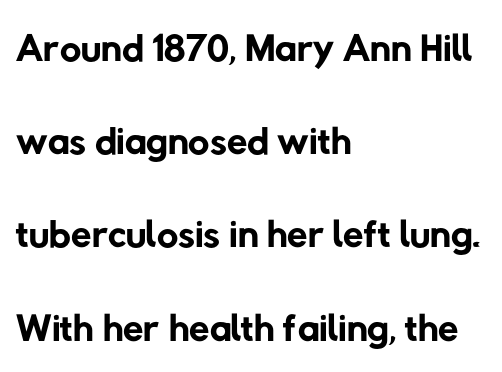
{"serif": "no", "bold": "no", "weight": "regular", "width": "normal", "stroke_contrast": "low", "x_height": "medium", "monospaced": "no", "underline": "no", "align": "left", "line_spacing": "normal", "line_spacing_ratio": 1.58, "letter_spacing": "normal", "letter_spacing_em": 0.0, "glyph_px": 59}
